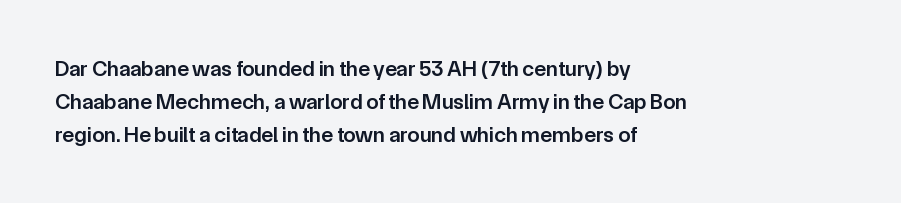
Q: Is the text bold? A: Semi-bold.
Q: Is the text italic (slanted)? A: No, it is upright.
Q: Is the text underlined? A: No.
Q: How is the paragraph aligned? A: Left-aligned.
Q: Is the spacing between letters normal or unusually wide? A: Normal.
Q: Is the spacing between lines tight, normal or loose? A: Normal.
